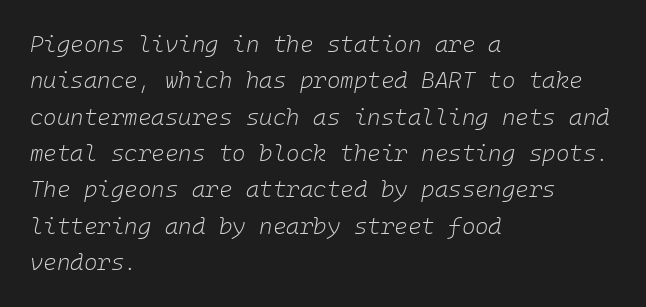
{"italic": "yes", "lean": "right", "slant_degrees": 10, "bold": "no", "underline": "no", "align": "left", "line_spacing": "normal", "line_spacing_ratio": 1.58, "letter_spacing": "normal", "letter_spacing_em": 0.0, "glyph_px": 23}
